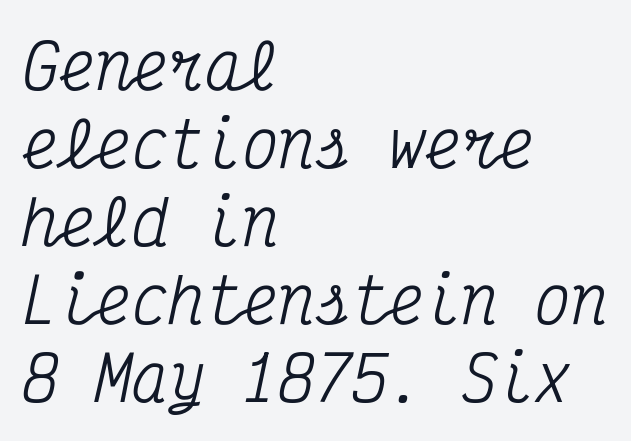
Q: Is the text italic (slanted)? A: Yes, it leans right by about 12 degrees.
Q: Is the typeface a serif or a sans-serif typeface? A: Serif.
Q: Is the text underlined? A: No.
Q: How is the paragraph aligned? A: Left-aligned.
Q: Is the spacing between letters normal or unusually wide? A: Normal.
Q: Is the spacing between lines tight, normal or loose? A: Normal.
Q: Width (condensed, normal, or wide)? A: Condensed.
Q: Stroke contrast? A: Medium.
Q: x-height? A: Medium.
Q: Monospaced? A: Yes.
